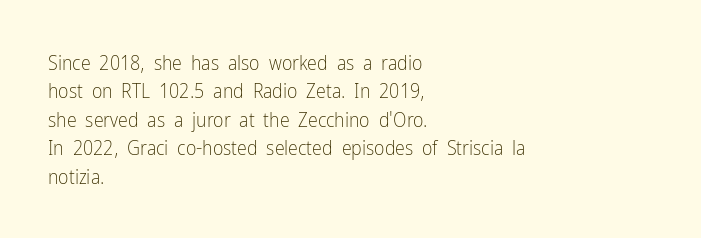
{"italic": "no", "bold": "no", "underline": "no", "align": "left", "line_spacing": "normal", "line_spacing_ratio": 1.42, "letter_spacing": "normal", "letter_spacing_em": 0.0, "glyph_px": 20}
